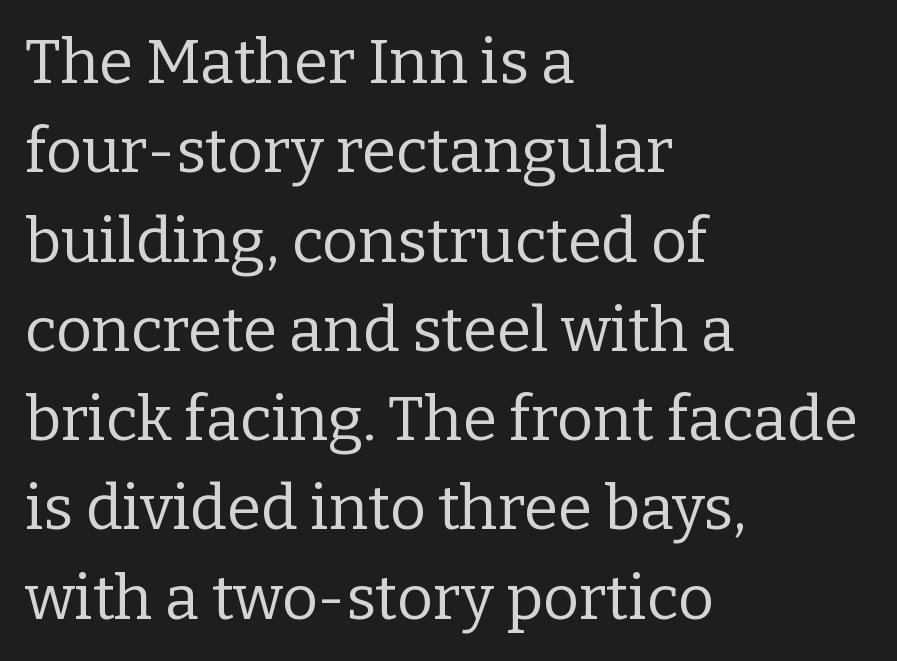
The image shows 62 px regular-weight serif type, upright; set left-aligned, normal line spacing (1.44x), normal letter spacing, not underlined; low stroke contrast and a medium x-height.
